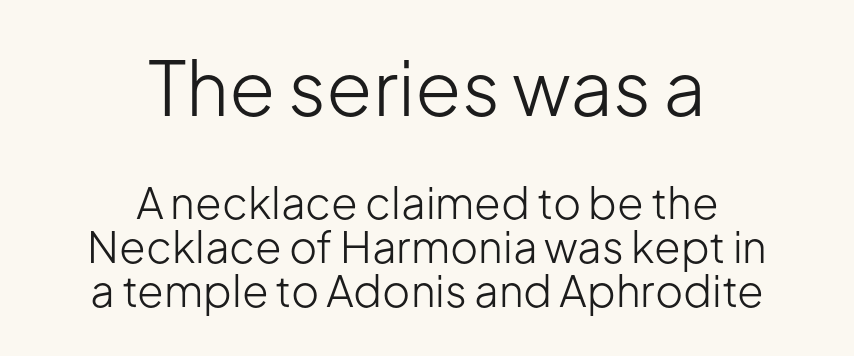
Q: Is the text bold? A: No.
Q: Is the text italic (slanted)? A: No, it is upright.
Q: Is the typeface a serif or a sans-serif typeface? A: Sans-serif.
Q: Is the text underlined? A: No.
Q: How is the paragraph aligned? A: Centered.
Q: Is the spacing between letters normal or unusually wide? A: Normal.
Q: Is the spacing between lines tight, normal or loose? A: Tight.
Q: Which block of text is set in a larger size, the first (top) or the second (bottom)? A: The first (top) one.
Q: Width (condensed, normal, or wide)? A: Normal.
Q: Stroke contrast? A: Low.
Q: x-height? A: Medium.
Q: Monospaced? A: No.
